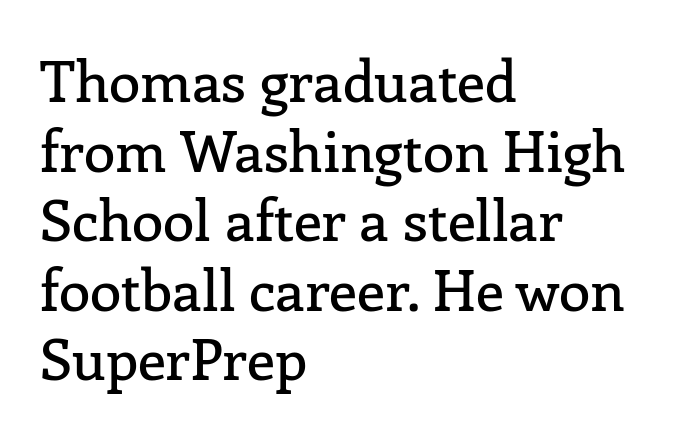
{"serif": "yes", "italic": "no", "width": "normal", "stroke_contrast": "low", "x_height": "medium", "monospaced": "no", "underline": "no", "align": "left", "line_spacing_ratio": 1.22, "letter_spacing": "normal", "letter_spacing_em": 0.0, "glyph_px": 57}
